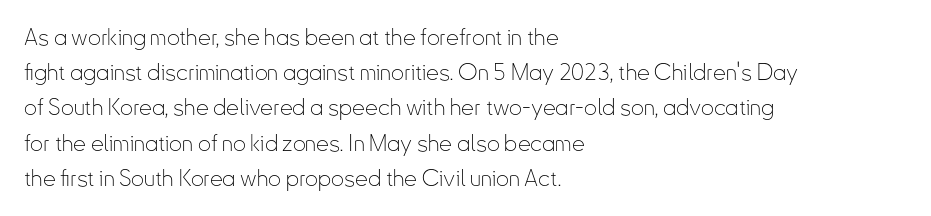
{"italic": "no", "bold": "no", "underline": "no", "align": "left", "line_spacing": "normal", "line_spacing_ratio": 1.53, "letter_spacing": "normal", "letter_spacing_em": 0.0, "glyph_px": 23}
